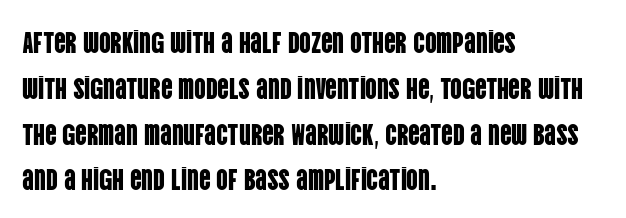
{"serif": "no", "italic": "no", "width": "condensed", "stroke_contrast": "low", "x_height": "large", "monospaced": "no", "underline": "no", "align": "left", "line_spacing": "normal", "line_spacing_ratio": 1.58, "letter_spacing": "normal", "letter_spacing_em": 0.0, "glyph_px": 29}
